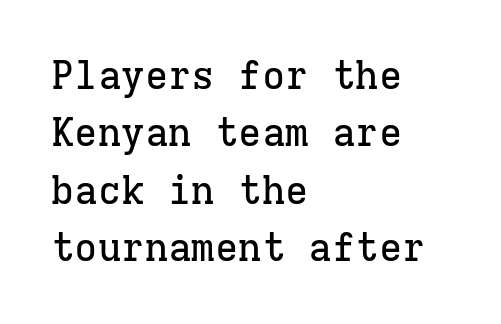
{"serif": "yes", "italic": "no", "width": "normal", "stroke_contrast": "low", "x_height": "medium", "monospaced": "yes", "underline": "no", "align": "left", "line_spacing": "normal", "line_spacing_ratio": 1.47, "letter_spacing": "normal", "letter_spacing_em": 0.0, "glyph_px": 39}
